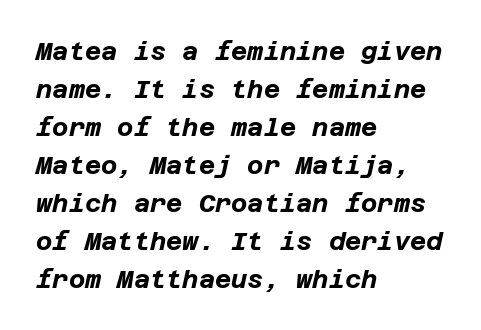
Q: Is the text bold? A: Yes.
Q: Is the text italic (slanted)? A: Yes, it leans right by about 12 degrees.
Q: Is the text underlined? A: No.
Q: How is the paragraph aligned? A: Left-aligned.
Q: Is the spacing between letters normal or unusually wide? A: Normal.
Q: Is the spacing between lines tight, normal or loose? A: Normal.
